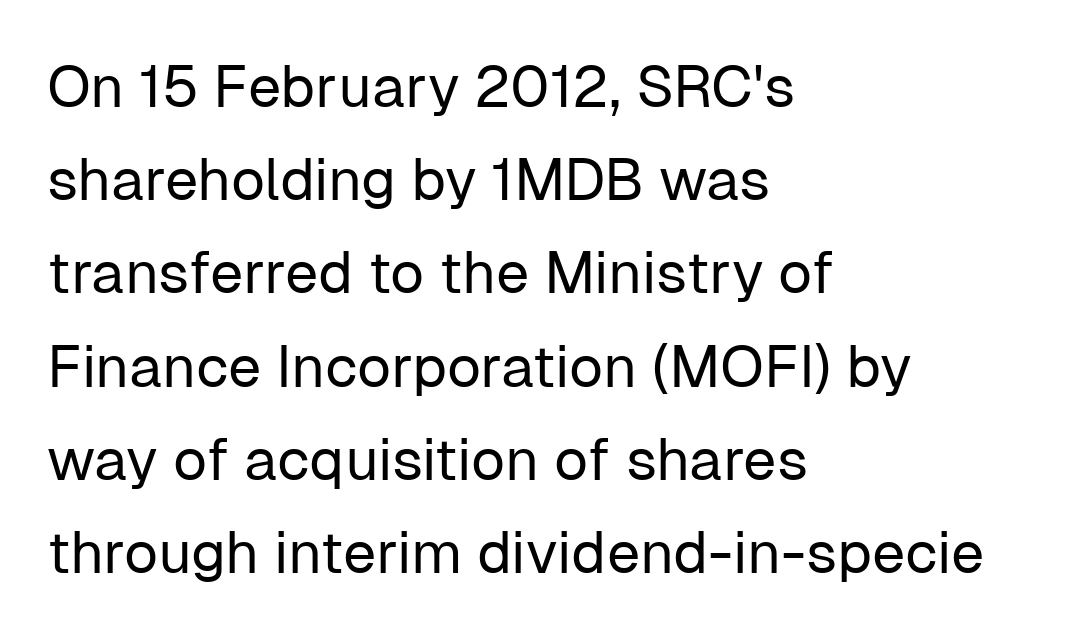
Anything drawn beneath the words? Only blank space. Default kerning and tracking; the words read as compact shapes. The glyphs in this specimen are sans serif. The designer left line spacing at the default. Stems here are at most as thick as an everyday book face. The typography opts for an upright posture over an oblique one.
